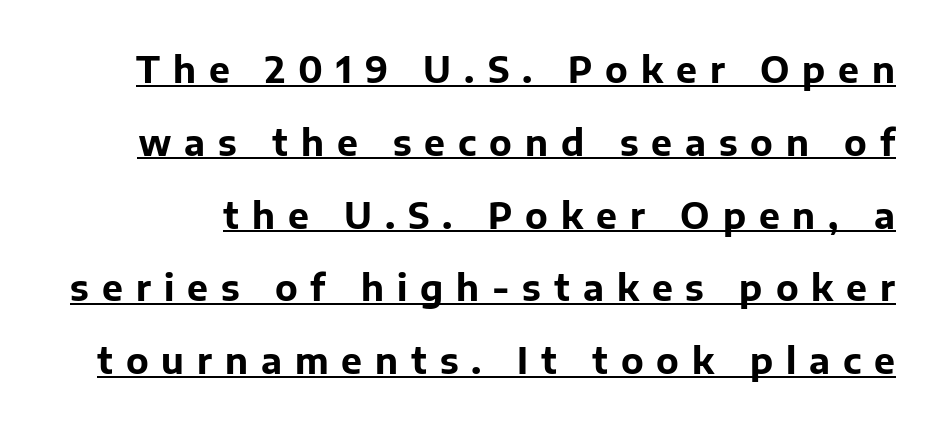
Character widths vary here, with narrow letters taking less room than wide ones. A typesetter would label this face a sans. Quick note: interline space is abundant. Ordinary non-slanted type is in use. These lines have a slow, spaced-out rhythm from letter to letter. Chunky letters — that's bold for sure.
